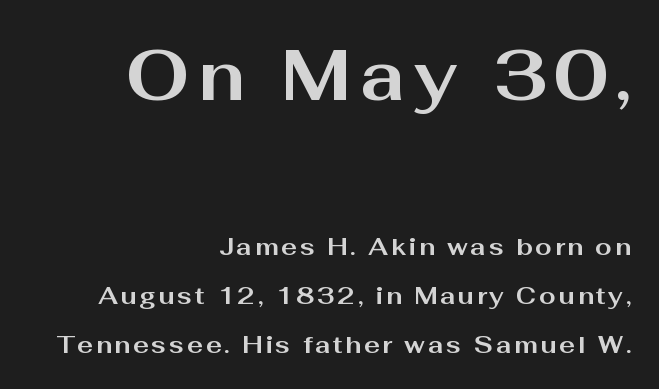
Q: Is the text bold? A: Yes.
Q: Is the text italic (slanted)? A: No, it is upright.
Q: Is the typeface a serif or a sans-serif typeface? A: Sans-serif.
Q: Is the text underlined? A: No.
Q: How is the paragraph aligned? A: Right-aligned.
Q: Is the spacing between lines tight, normal or loose? A: Loose.
Q: Which block of text is set in a larger size, the first (top) or the second (bottom)? A: The first (top) one.
Q: Width (condensed, normal, or wide)? A: Wide.
Q: Stroke contrast? A: Medium.
Q: x-height? A: Medium.
Q: Monospaced? A: No.
